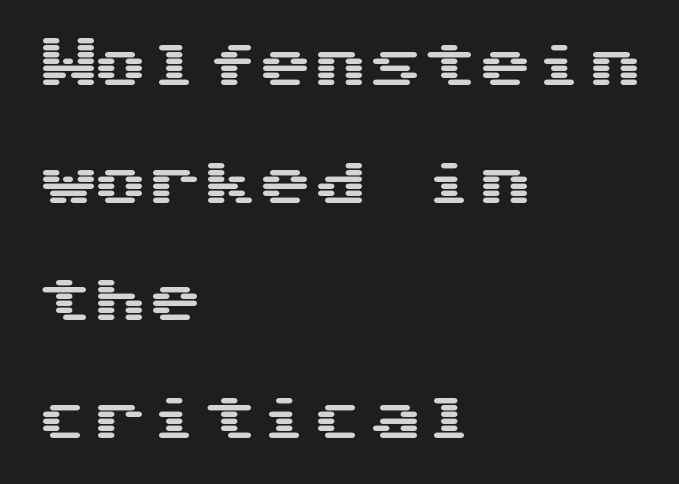
The image shows 55 px wide sans-serif type, upright; set left-aligned, loose line spacing (2.14x), normal letter spacing, not underlined; medium stroke contrast and a medium x-height.
